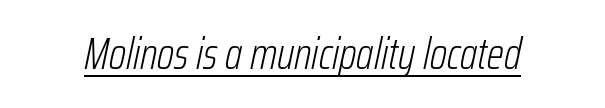
{"italic": "yes", "lean": "right", "slant_degrees": 12, "bold": "no", "weight": "light", "width": "condensed", "stroke_contrast": "low", "x_height": "medium", "monospaced": "no", "underline": "yes", "letter_spacing": "normal", "letter_spacing_em": 0.0, "glyph_px": 44}
